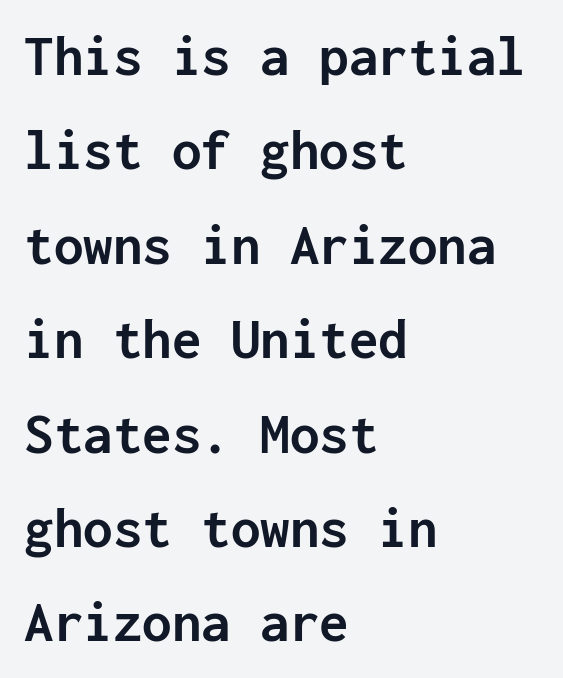
{"serif": "no", "italic": "no", "bold": "yes", "weight": "semibold", "width": "normal", "stroke_contrast": "low", "x_height": "medium", "monospaced": "yes", "underline": "no", "align": "left", "line_spacing": "normal", "line_spacing_ratio": 1.6, "letter_spacing": "normal", "letter_spacing_em": 0.0, "glyph_px": 59}
